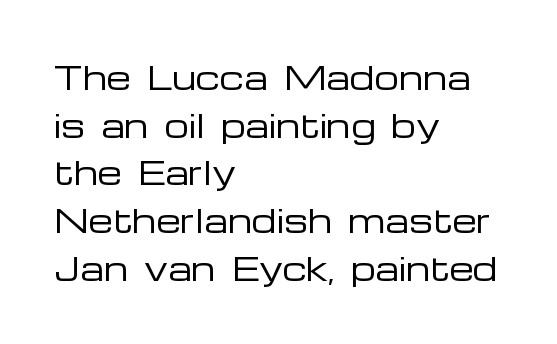
The image shows 31 px regular-weight, wide sans-serif type, upright; set left-aligned, normal line spacing (1.54x), normal letter spacing, not underlined; low stroke contrast and a medium x-height.
